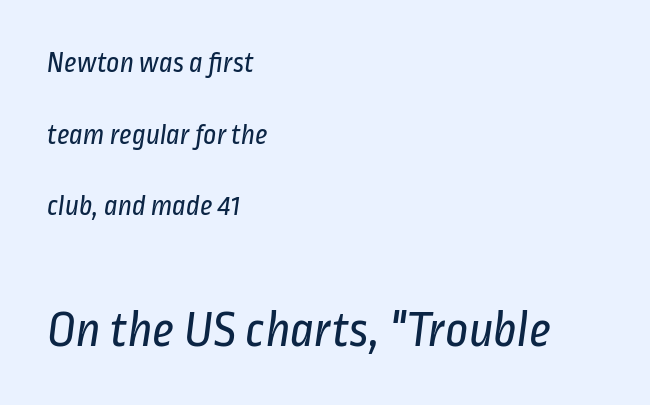
Q: Is the text bold? A: No.
Q: Is the typeface a serif or a sans-serif typeface? A: Sans-serif.
Q: Is the text underlined? A: No.
Q: How is the paragraph aligned? A: Left-aligned.
Q: Is the spacing between letters normal or unusually wide? A: Normal.
Q: Is the spacing between lines tight, normal or loose? A: Loose.
Q: Which block of text is set in a larger size, the first (top) or the second (bottom)? A: The second (bottom) one.
Q: Width (condensed, normal, or wide)? A: Condensed.
Q: Stroke contrast? A: Low.
Q: x-height? A: Medium.
Q: Monospaced? A: No.
